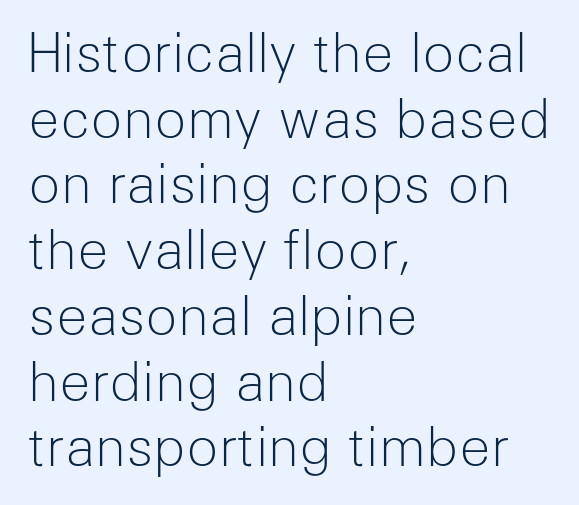
{"serif": "no", "italic": "no", "bold": "no", "weight": "light", "width": "normal", "stroke_contrast": "low", "x_height": "medium", "monospaced": "no", "underline": "no", "align": "left", "line_spacing_ratio": 1.24, "letter_spacing": "normal", "letter_spacing_em": 0.0, "glyph_px": 53}
